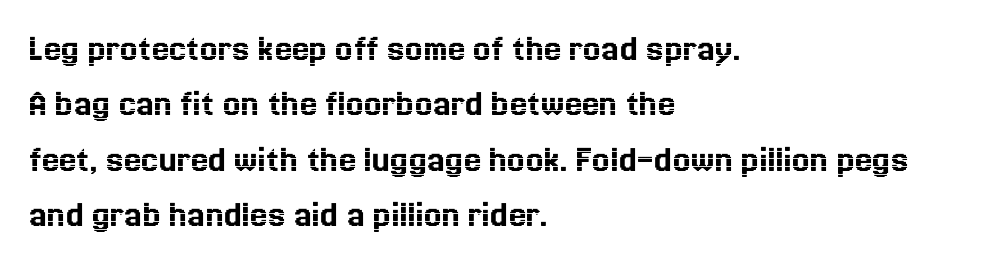
{"italic": "no", "width": "normal", "x_height": "medium", "monospaced": "no", "underline": "no", "align": "left", "line_spacing": "normal", "line_spacing_ratio": 1.42, "letter_spacing": "normal", "letter_spacing_em": 0.0, "glyph_px": 39}
